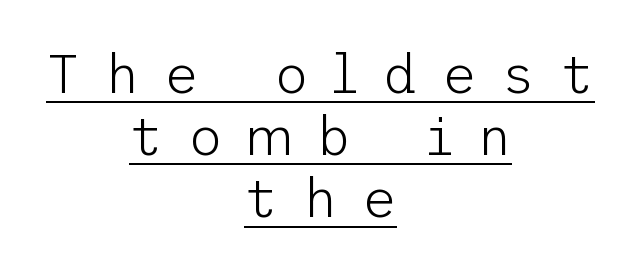
The image shows 54 px light sans-serif type, upright; set centered, tight line spacing (1.15x), unusually wide letter spacing (+0.44 em), underlined; low stroke contrast and a medium x-height.
